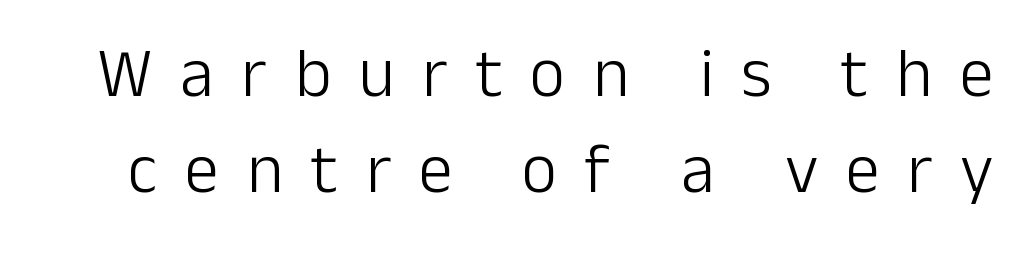
Q: Is the text bold? A: No.
Q: Is the text italic (slanted)? A: No, it is upright.
Q: Is the typeface a serif or a sans-serif typeface? A: Sans-serif.
Q: Is the text underlined? A: No.
Q: Is the spacing between letters normal or unusually wide? A: Unusually wide.
Q: Is the spacing between lines tight, normal or loose? A: Normal.
Q: Width (condensed, normal, or wide)? A: Normal.
Q: Stroke contrast? A: Low.
Q: x-height? A: Medium.
Q: Monospaced? A: No.
